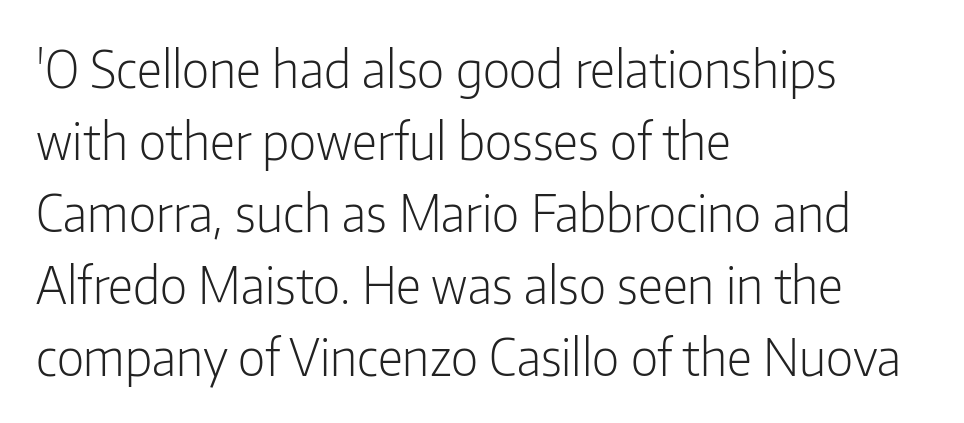
The image shows 50 px light, condensed sans-serif type, upright; set left-aligned, normal line spacing (1.44x), normal letter spacing, not underlined; low stroke contrast and a medium x-height.
